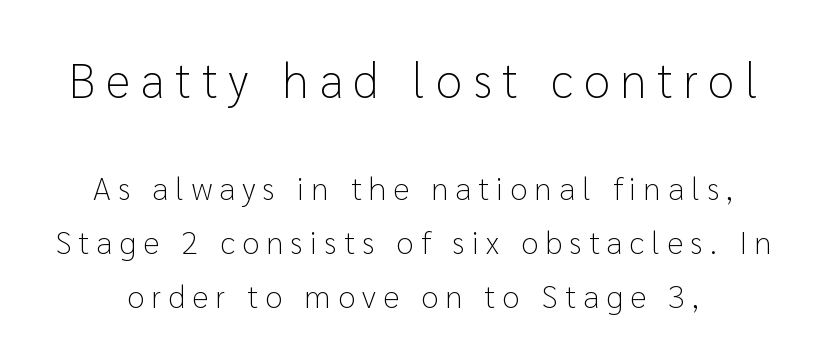
Q: Is the text bold? A: No.
Q: Is the text italic (slanted)? A: No, it is upright.
Q: Is the typeface a serif or a sans-serif typeface? A: Sans-serif.
Q: Is the text underlined? A: No.
Q: Is the spacing between letters normal or unusually wide? A: Unusually wide.
Q: Is the spacing between lines tight, normal or loose? A: Normal.
Q: Which block of text is set in a larger size, the first (top) or the second (bottom)? A: The first (top) one.
Q: Width (condensed, normal, or wide)? A: Normal.
Q: Stroke contrast? A: Low.
Q: x-height? A: Medium.
Q: Monospaced? A: No.
